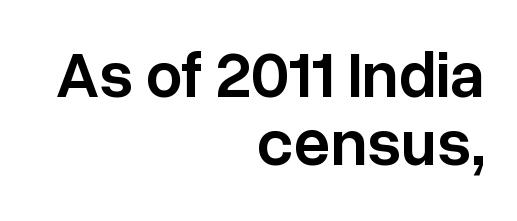
The image shows 65 px semibold sans-serif type, upright; set right-aligned, tight line spacing (1.05x), normal letter spacing, not underlined; low stroke contrast and a medium x-height.
